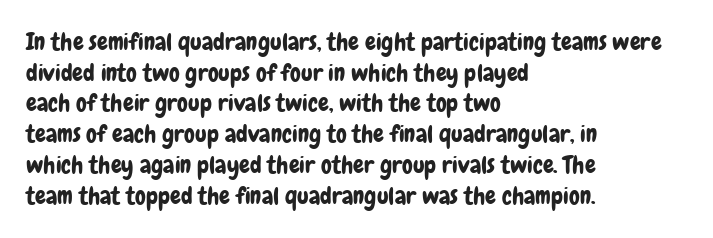
Q: Is the text italic (slanted)? A: No, it is upright.
Q: Is the text underlined? A: No.
Q: How is the paragraph aligned? A: Left-aligned.
Q: Is the spacing between letters normal or unusually wide? A: Normal.
Q: Is the spacing between lines tight, normal or loose? A: Normal.
